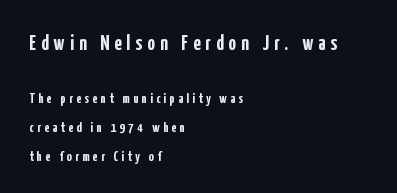
{"italic": "no", "bold": "yes", "underline": "no", "align": "left", "line_spacing": "loose", "line_spacing_ratio": 2.06, "letter_spacing": "wide", "letter_spacing_em": 0.25, "larger_block": "first", "size_ratio": 1.5, "glyph_px": 21}
